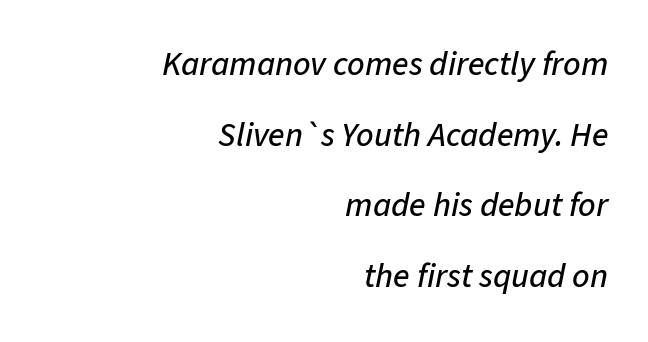
{"italic": "yes", "lean": "right", "slant_degrees": 11, "width": "normal", "stroke_contrast": "low", "x_height": "medium", "monospaced": "no", "underline": "no", "align": "right", "line_spacing": "loose", "line_spacing_ratio": 2.08, "letter_spacing": "normal", "letter_spacing_em": 0.0, "glyph_px": 34}
